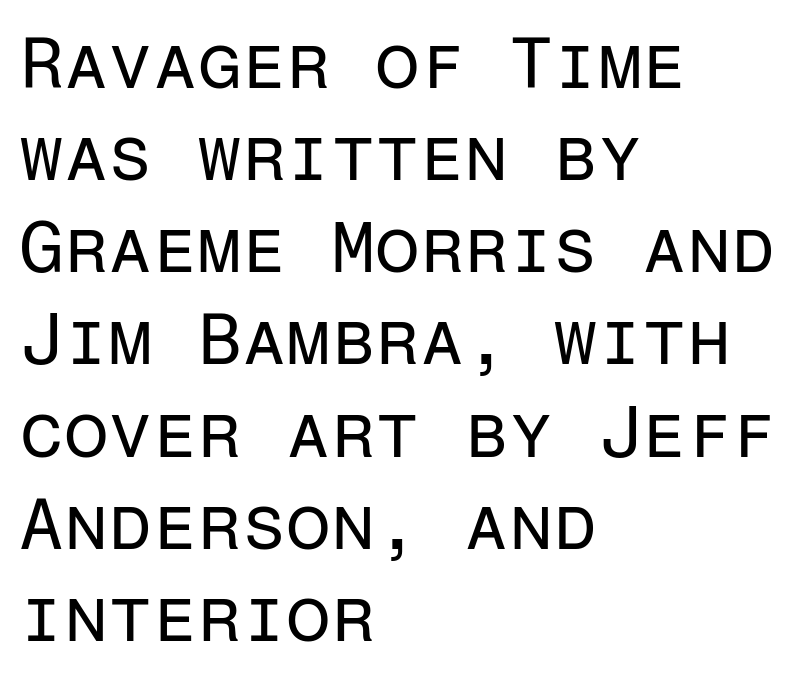
{"serif": "no", "italic": "no", "bold": "no", "weight": "regular", "width": "normal", "stroke_contrast": "low", "x_height": "medium", "monospaced": "yes", "underline": "no", "align": "left", "line_spacing": "normal", "line_spacing_ratio": 1.28, "letter_spacing": "normal", "letter_spacing_em": 0.0, "glyph_px": 72}
